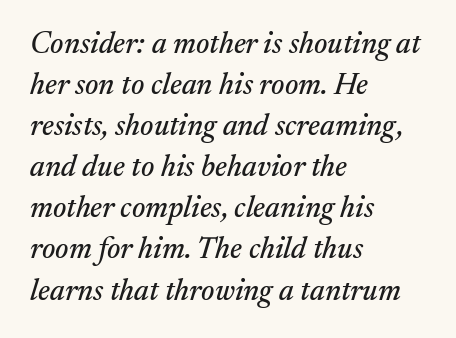
Which margin do the lines hug? The left one — the right edge is uneven. Varying glyph widths throughout — classic text-font behaviour. Whoever set this chose a conventional vertical rhythm. Nothing unusual about the tracking: characters are spaced as the font intends. Every character sits at an angle, as italics do.
